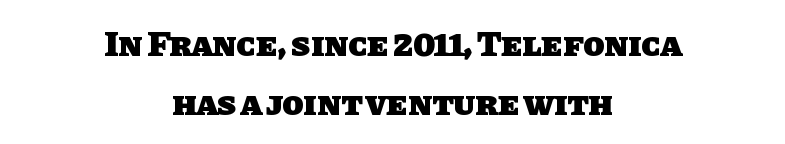
Q: Is the text bold? A: Yes.
Q: Is the typeface a serif or a sans-serif typeface? A: Sans-serif.
Q: Is the text underlined? A: No.
Q: How is the paragraph aligned? A: Centered.
Q: Is the spacing between letters normal or unusually wide? A: Normal.
Q: Is the spacing between lines tight, normal or loose? A: Normal.
Q: Width (condensed, normal, or wide)? A: Normal.
Q: Stroke contrast? A: Low.
Q: x-height? A: Large.
Q: Monospaced? A: No.
